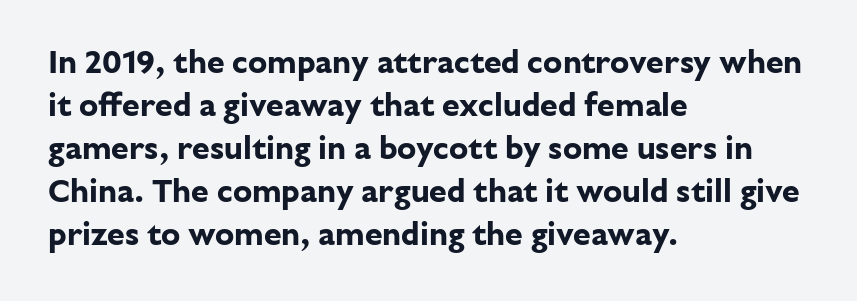
The image shows 32 px bold sans-serif type, upright; set left-aligned, normal line spacing (1.34x), normal letter spacing, not underlined; low stroke contrast and a medium x-height.
